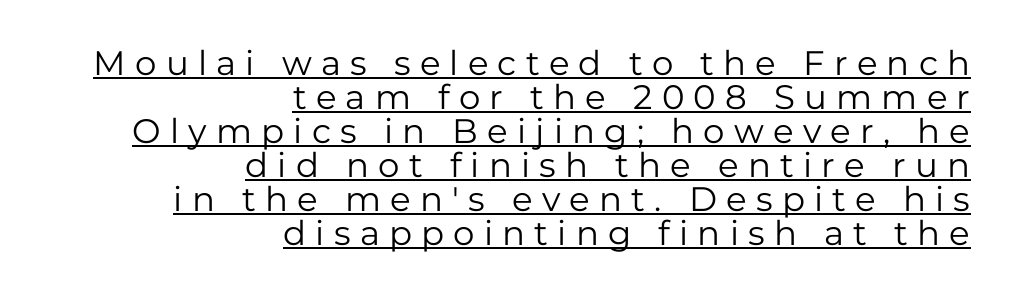
{"serif": "no", "italic": "no", "bold": "no", "weight": "regular", "width": "normal", "stroke_contrast": "low", "x_height": "medium", "monospaced": "no", "underline": "yes", "align": "right", "line_spacing": "tight", "line_spacing_ratio": 1.0, "letter_spacing": "wide", "letter_spacing_em": 0.27, "glyph_px": 34}
